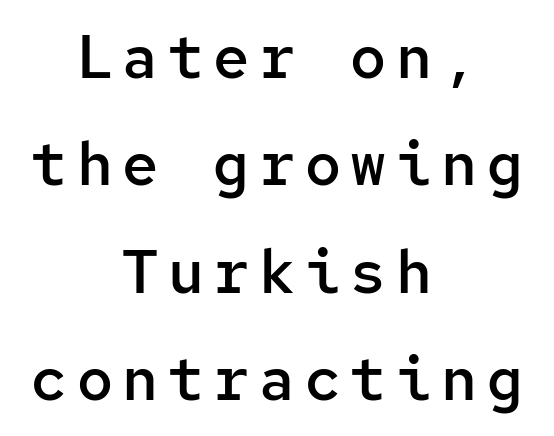
Q: Is the text bold? A: Semi-bold.
Q: Is the text italic (slanted)? A: No, it is upright.
Q: Is the typeface a serif or a sans-serif typeface? A: Sans-serif.
Q: Is the text underlined? A: No.
Q: How is the paragraph aligned? A: Centered.
Q: Width (condensed, normal, or wide)? A: Normal.
Q: Stroke contrast? A: Low.
Q: x-height? A: Medium.
Q: Monospaced? A: Yes.
